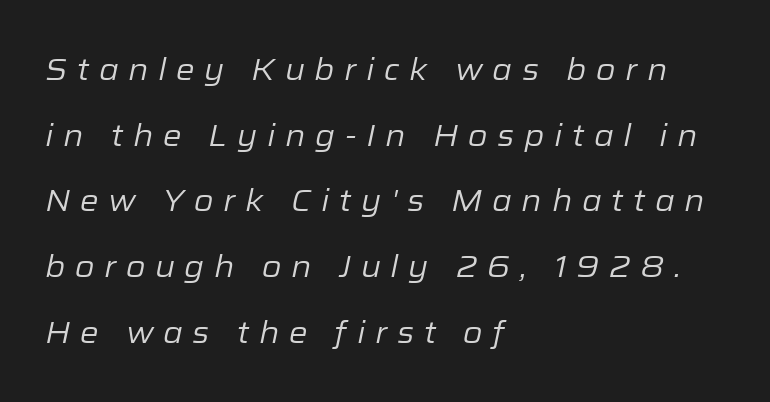
The image shows 30 px regular-weight type, italic (leaning right); set left-aligned, loose line spacing (2.19x), unusually wide letter spacing (+0.32 em), not underlined; low stroke contrast and a medium x-height.
